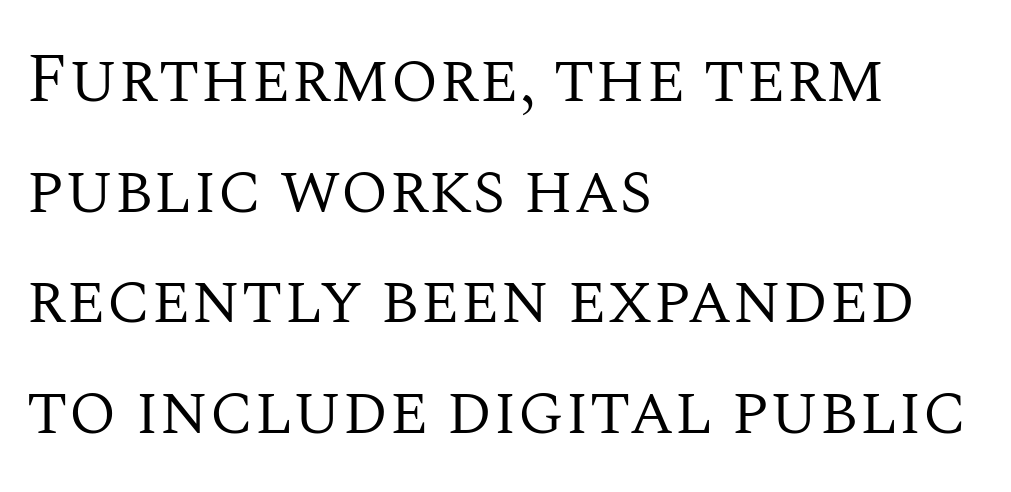
This reads as an unemphasized weight, regular at the heaviest. To sum up the face: it has serifs. The passage shown has conventional tracking throughout. You could not count columns in this text — the font is proportionally spaced.
